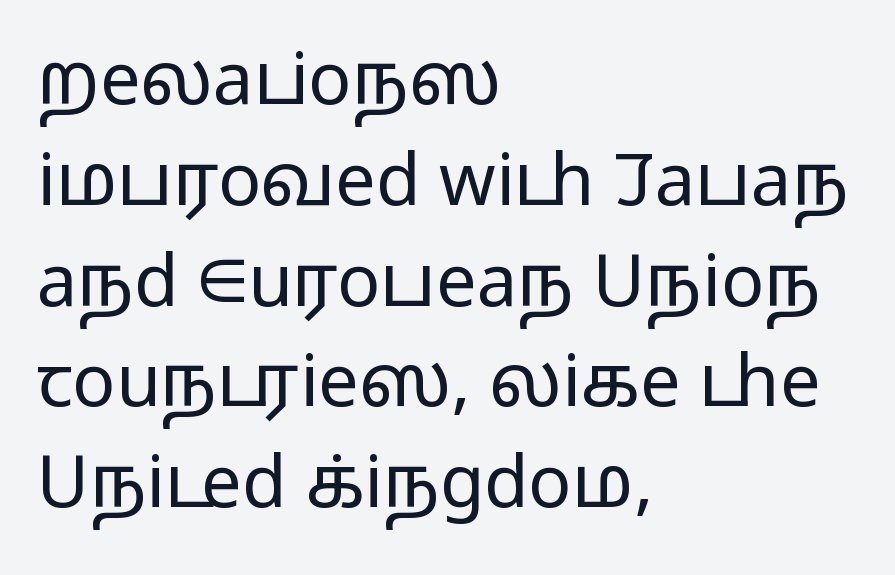
Q: Is the text bold? A: No.
Q: Is the text italic (slanted)? A: No, it is upright.
Q: Is the typeface a serif or a sans-serif typeface? A: Sans-serif.
Q: Is the text underlined? A: No.
Q: How is the paragraph aligned? A: Left-aligned.
Q: Is the spacing between letters normal or unusually wide? A: Normal.
Q: Is the spacing between lines tight, normal or loose? A: Normal.
Q: Width (condensed, normal, or wide)? A: Wide.
Q: Stroke contrast? A: Low.
Q: x-height? A: Medium.
Q: Monospaced? A: No.
